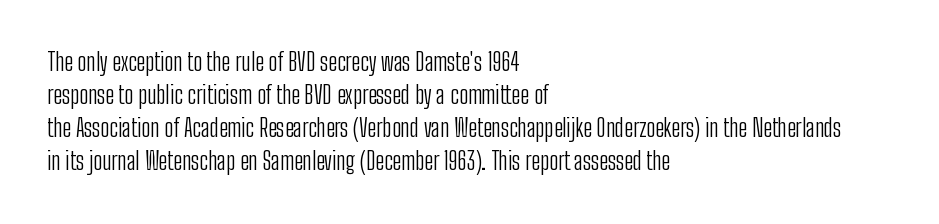
Q: Is the text bold? A: No.
Q: Is the text italic (slanted)? A: No, it is upright.
Q: Is the text underlined? A: No.
Q: How is the paragraph aligned? A: Left-aligned.
Q: Is the spacing between letters normal or unusually wide? A: Normal.
Q: Is the spacing between lines tight, normal or loose? A: Normal.
